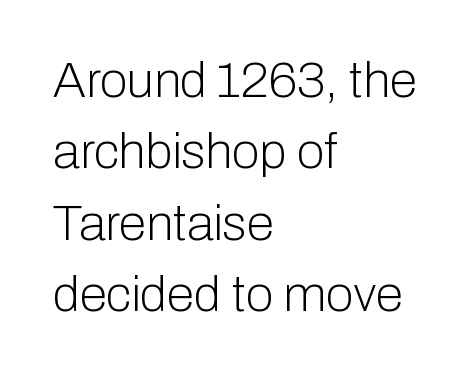
Q: Is the text bold? A: No.
Q: Is the text italic (slanted)? A: No, it is upright.
Q: Is the typeface a serif or a sans-serif typeface? A: Sans-serif.
Q: Is the text underlined? A: No.
Q: How is the paragraph aligned? A: Left-aligned.
Q: Is the spacing between letters normal or unusually wide? A: Normal.
Q: Is the spacing between lines tight, normal or loose? A: Normal.
Q: Width (condensed, normal, or wide)? A: Normal.
Q: Stroke contrast? A: Low.
Q: x-height? A: Medium.
Q: Monospaced? A: No.
